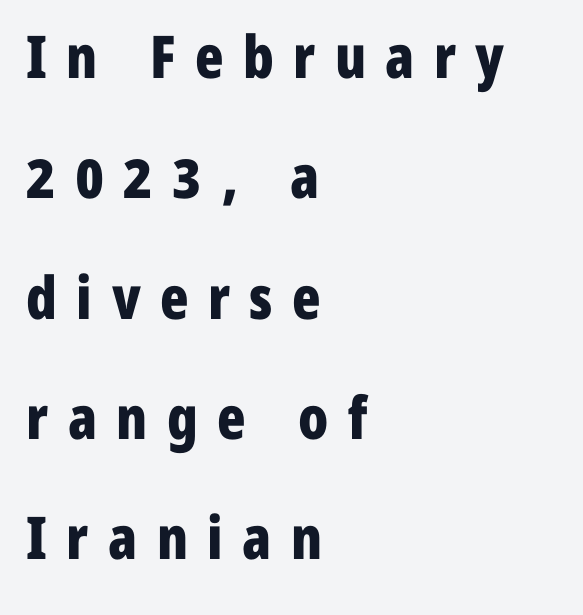
Q: Is the text bold? A: Yes.
Q: Is the text italic (slanted)? A: No, it is upright.
Q: Is the typeface a serif or a sans-serif typeface? A: Sans-serif.
Q: Is the text underlined? A: No.
Q: How is the paragraph aligned? A: Left-aligned.
Q: Is the spacing between letters normal or unusually wide? A: Unusually wide.
Q: Is the spacing between lines tight, normal or loose? A: Loose.
Q: Width (condensed, normal, or wide)? A: Condensed.
Q: Stroke contrast? A: Low.
Q: x-height? A: Medium.
Q: Monospaced? A: No.
